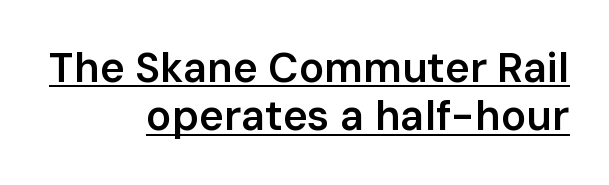
Q: Is the text bold? A: Semi-bold.
Q: Is the text italic (slanted)? A: No, it is upright.
Q: Is the typeface a serif or a sans-serif typeface? A: Sans-serif.
Q: Is the text underlined? A: Yes.
Q: How is the paragraph aligned? A: Right-aligned.
Q: Is the spacing between letters normal or unusually wide? A: Normal.
Q: Is the spacing between lines tight, normal or loose? A: Tight.
Q: Width (condensed, normal, or wide)? A: Normal.
Q: Stroke contrast? A: Low.
Q: x-height? A: Medium.
Q: Monospaced? A: No.
